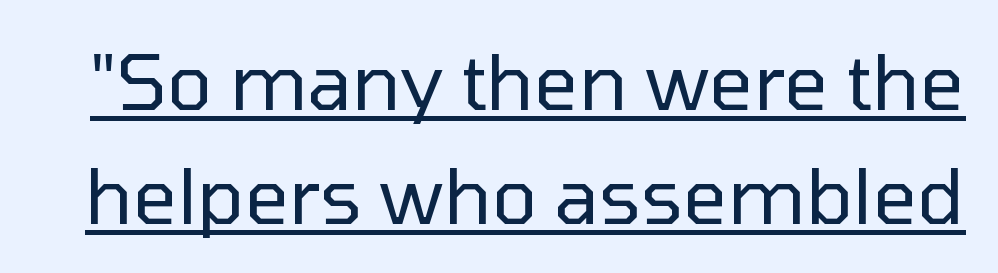
The block of text has a typical density, with ordinary space between rows. If you drew a line through each stem, it would be perfectly vertical. Weight: not bold — regular or lighter. The glyphs in this specimen are sans serif.
